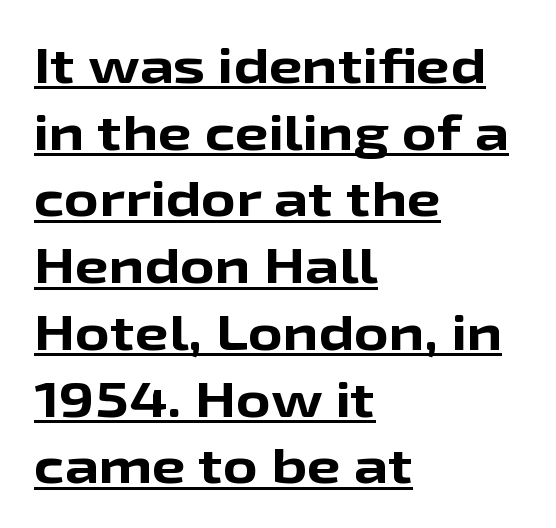
What's the leading like? Ordinary, nothing unusual. Tracking here is standard; glyphs follow each other at the usual distance. Serifs: no, the terminals of the letterforms are clean. Heft: maximum for text — a bold. The text block is weighted toward the left margin, trailing off unevenly rightward.
